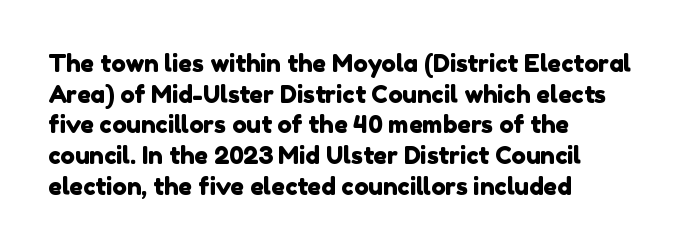
Q: Is the text underlined? A: No.
Q: How is the paragraph aligned? A: Left-aligned.
Q: Is the spacing between letters normal or unusually wide? A: Normal.
Q: Is the spacing between lines tight, normal or loose? A: Normal.
